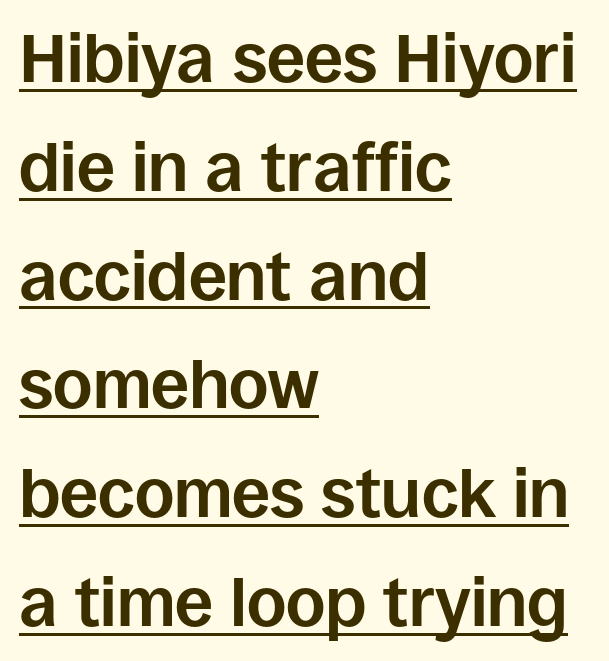
Q: Is the text bold? A: Yes.
Q: Is the text italic (slanted)? A: No, it is upright.
Q: Is the typeface a serif or a sans-serif typeface? A: Sans-serif.
Q: Is the text underlined? A: Yes.
Q: How is the paragraph aligned? A: Left-aligned.
Q: Is the spacing between letters normal or unusually wide? A: Normal.
Q: Is the spacing between lines tight, normal or loose? A: Normal.
Q: Width (condensed, normal, or wide)? A: Normal.
Q: Stroke contrast? A: Low.
Q: x-height? A: Large.
Q: Monospaced? A: No.
